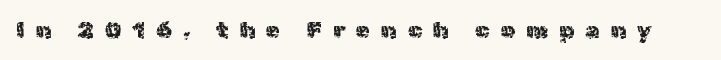
Q: Is the text italic (slanted)? A: No, it is upright.
Q: Is the text underlined? A: No.
Q: Is the spacing between letters normal or unusually wide? A: Unusually wide.
